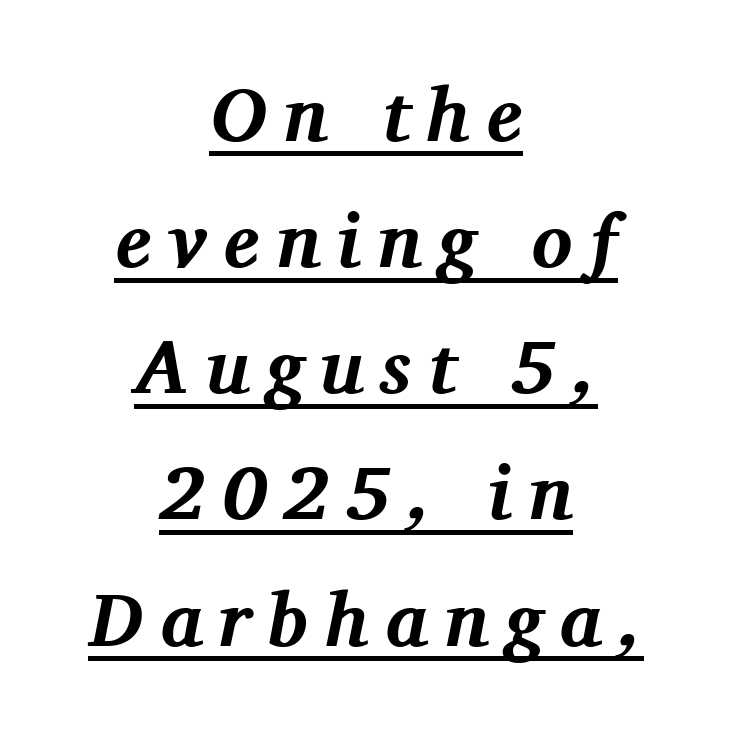
Q: Is the text bold? A: Yes.
Q: Is the text italic (slanted)? A: Yes, it leans right by about 11 degrees.
Q: Is the typeface a serif or a sans-serif typeface? A: Serif.
Q: Is the text underlined? A: Yes.
Q: How is the paragraph aligned? A: Centered.
Q: Is the spacing between letters normal or unusually wide? A: Unusually wide.
Q: Is the spacing between lines tight, normal or loose? A: Normal.
Q: Width (condensed, normal, or wide)? A: Normal.
Q: Stroke contrast? A: Medium.
Q: x-height? A: Medium.
Q: Monospaced? A: No.
